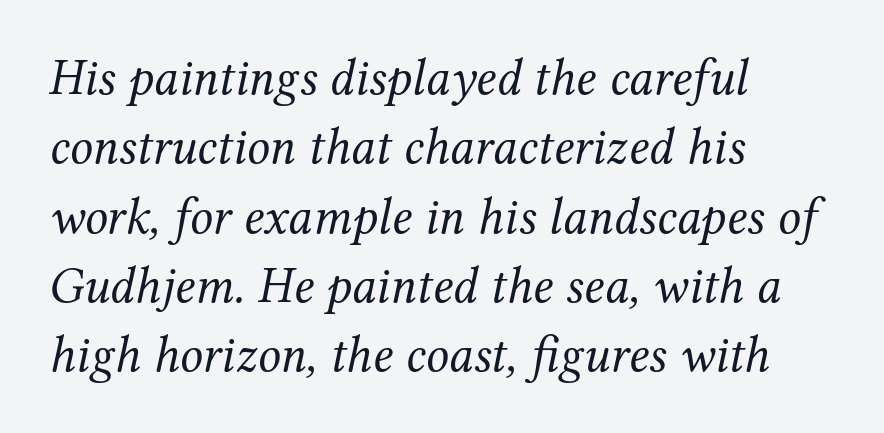
The text block is weighted toward the left margin, trailing off unevenly rightward. Looking at the ascenders, they clearly lean. Check under the words: just untouched page. Vertical spacing — default. Here the glyphs are tracked normally, forming tight word shapes. In terms of letterform style, serifs are clearly present.
